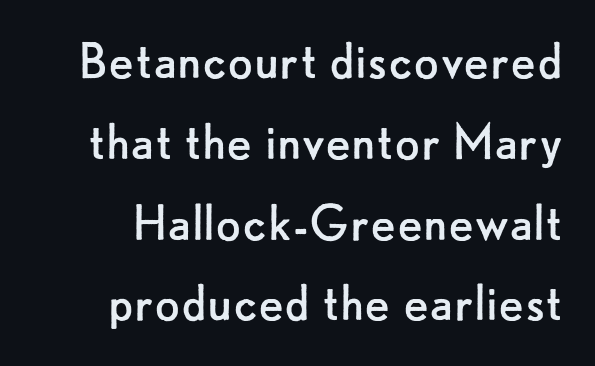
Q: Is the text bold? A: No.
Q: Is the text italic (slanted)? A: No, it is upright.
Q: Is the typeface a serif or a sans-serif typeface? A: Sans-serif.
Q: Is the text underlined? A: No.
Q: Is the spacing between letters normal or unusually wide? A: Normal.
Q: Is the spacing between lines tight, normal or loose? A: Normal.
Q: Width (condensed, normal, or wide)? A: Normal.
Q: Stroke contrast? A: Low.
Q: x-height? A: Small.
Q: Monospaced? A: No.
